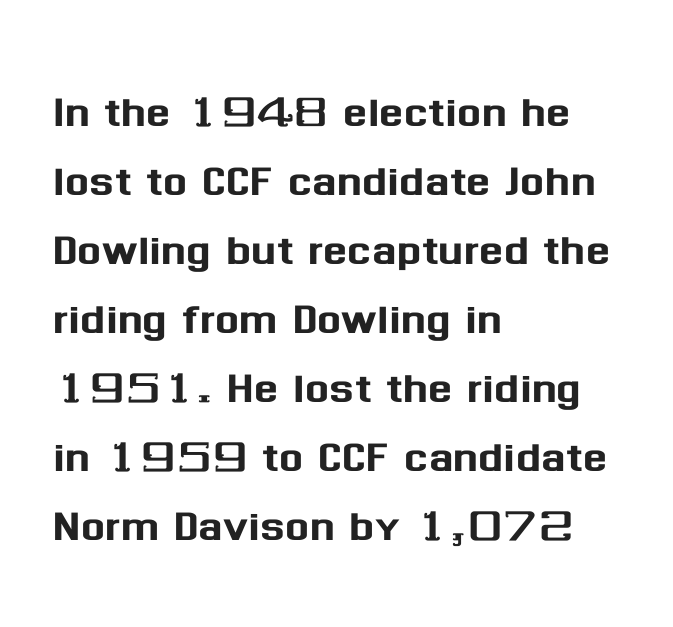
{"serif": "no", "italic": "no", "width": "normal", "stroke_contrast": "medium", "x_height": "medium", "monospaced": "no", "underline": "no", "align": "left", "line_spacing_ratio": 1.21, "letter_spacing": "normal", "letter_spacing_em": 0.0, "glyph_px": 57}
